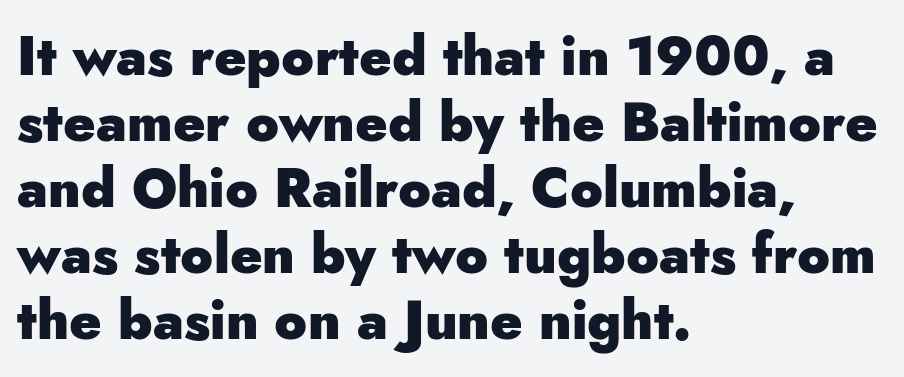
{"serif": "no", "italic": "no", "bold": "yes", "weight": "heavy", "width": "normal", "stroke_contrast": "low", "x_height": "small", "monospaced": "no", "underline": "no", "align": "left", "line_spacing_ratio": 1.22, "letter_spacing": "normal", "letter_spacing_em": 0.0, "glyph_px": 54}
